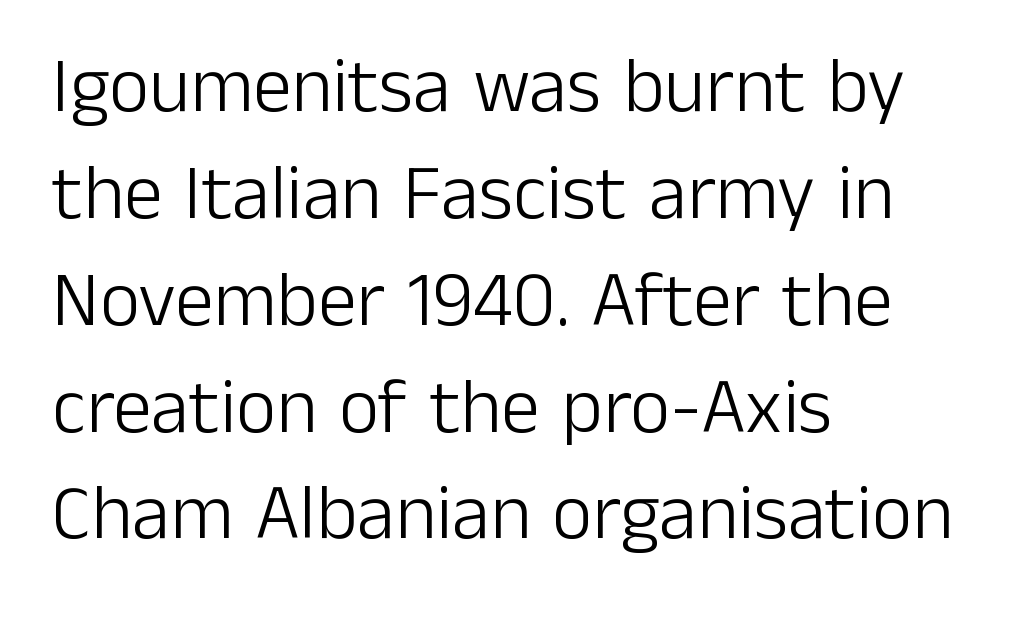
Q: Is the text bold? A: No.
Q: Is the text italic (slanted)? A: No, it is upright.
Q: Is the typeface a serif or a sans-serif typeface? A: Sans-serif.
Q: Is the text underlined? A: No.
Q: How is the paragraph aligned? A: Left-aligned.
Q: Is the spacing between letters normal or unusually wide? A: Normal.
Q: Is the spacing between lines tight, normal or loose? A: Normal.
Q: Width (condensed, normal, or wide)? A: Normal.
Q: Stroke contrast? A: Low.
Q: x-height? A: Medium.
Q: Monospaced? A: No.
